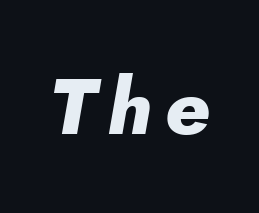
Q: Is the text bold? A: Yes.
Q: Is the text italic (slanted)? A: Yes, it leans right by about 10 degrees.
Q: Is the text underlined? A: No.
Q: Width (condensed, normal, or wide)? A: Normal.
Q: Stroke contrast? A: Low.
Q: x-height? A: Small.
Q: Monospaced? A: No.
